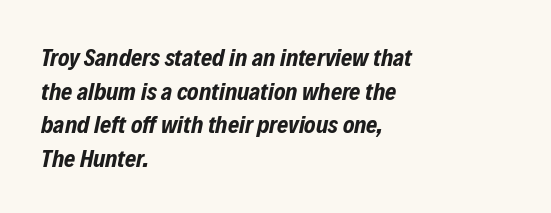
The font is running at its bold setting. In terms of letterspacing, this is plain default setting. Glance below the letters and you will spot only blank space. Teacher's note: observe the even left margin — that is flush-left alignment. The lines sit at an ordinary, default distance from one another. Quick note: italic.
